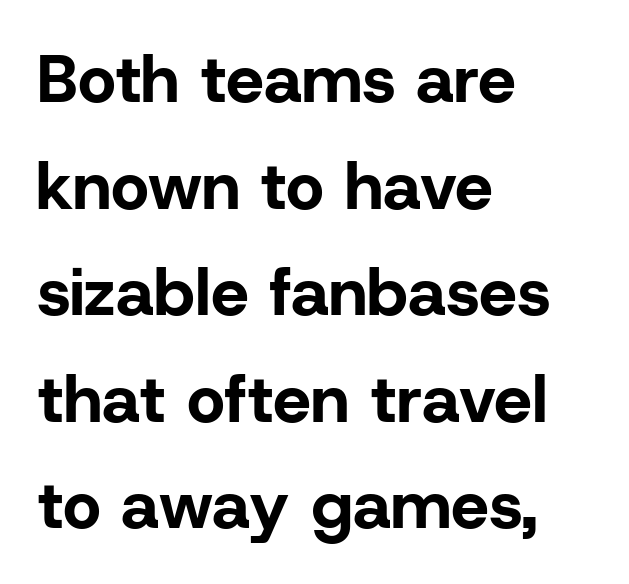
The image shows 67 px bold sans-serif type, upright; set left-aligned, normal line spacing (1.59x), normal letter spacing, not underlined; low stroke contrast and a medium x-height.
